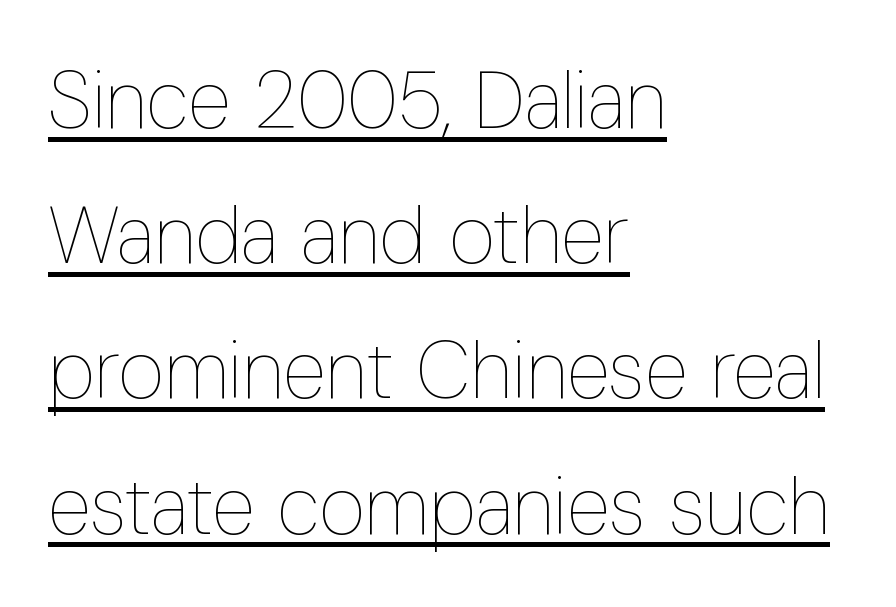
{"italic": "no", "bold": "no", "weight": "thin", "width": "condensed", "stroke_contrast": "low", "x_height": "medium", "monospaced": "no", "underline": "yes", "align": "left", "line_spacing": "normal", "line_spacing_ratio": 1.69, "letter_spacing": "normal", "letter_spacing_em": 0.0, "glyph_px": 80}
